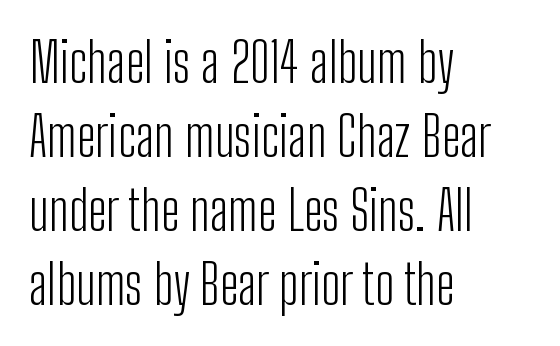
The image shows 54 px light, condensed sans-serif type, upright; set left-aligned, normal line spacing (1.37x), normal letter spacing, not underlined; low stroke contrast and a medium x-height.
